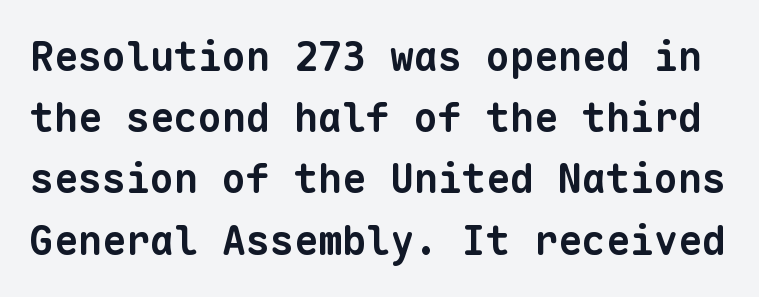
Q: Is the text bold? A: Yes.
Q: Is the typeface a serif or a sans-serif typeface? A: Sans-serif.
Q: Is the text underlined? A: No.
Q: Is the spacing between letters normal or unusually wide? A: Normal.
Q: Is the spacing between lines tight, normal or loose? A: Normal.
Q: Width (condensed, normal, or wide)? A: Normal.
Q: Stroke contrast? A: Low.
Q: x-height? A: Medium.
Q: Monospaced? A: Yes.
